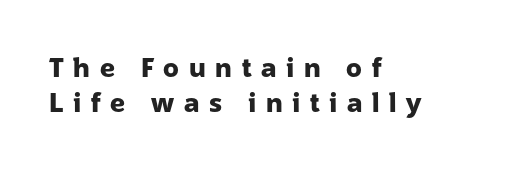
The image shows 26 px bold type, upright; set left-aligned, normal line spacing (1.34x), unusually wide letter spacing (+0.37 em), not underlined.
